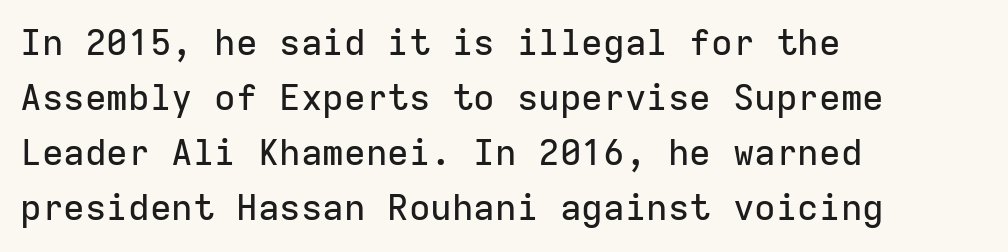
{"serif": "no", "italic": "no", "width": "normal", "stroke_contrast": "low", "x_height": "medium", "monospaced": "yes", "underline": "no", "align": "left", "line_spacing": "normal", "line_spacing_ratio": 1.53, "letter_spacing": "normal", "letter_spacing_em": 0.0, "glyph_px": 36}
